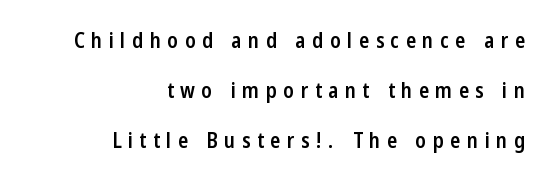
The image shows 21 px text type, upright; set right-aligned, loose line spacing (2.38x), unusually wide letter spacing (+0.31 em), not underlined.
